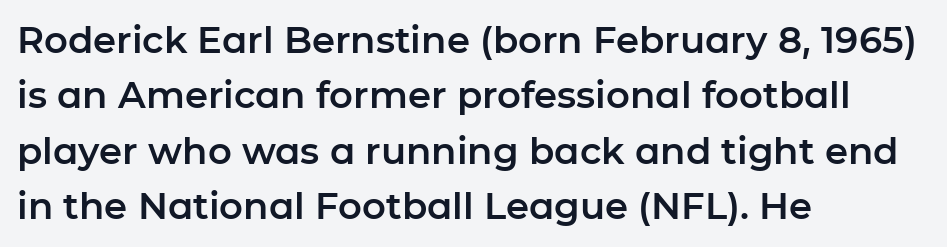
The image shows 37 px sans-serif type, upright; set left-aligned, normal line spacing (1.5x), normal letter spacing, not underlined; low stroke contrast and a medium x-height.
